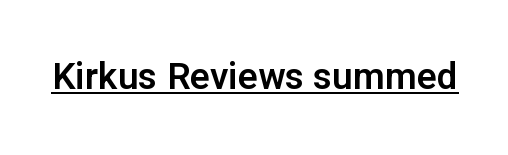
Unlike italic type, these characters show no tilt at all. You could call the tracking neutral — neither tight nor loose. Is this a fixed-width face? No — the glyphs have proportional, varying widths. Underlined type. Nothing sits at the stroke ends, so this counts as sans-serif.
